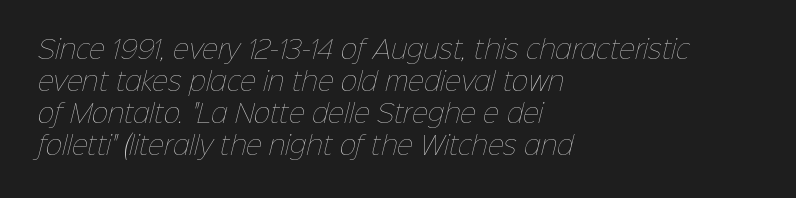
The image shows 25 px text type; set left-aligned, normal line spacing (1.28x), normal letter spacing, not underlined.
